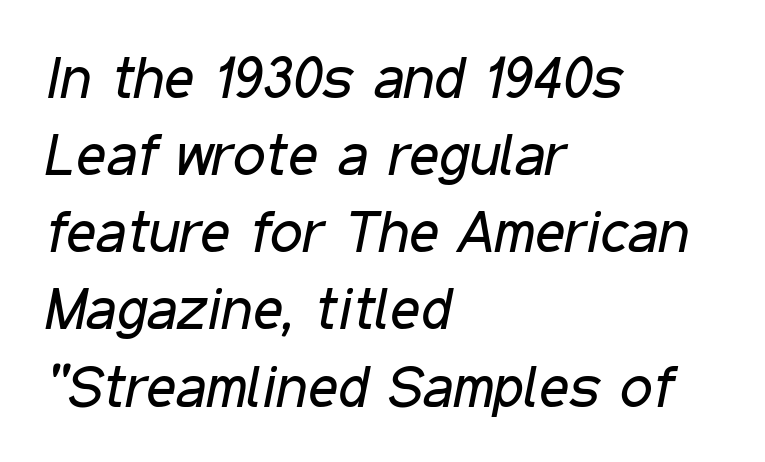
The image shows 58 px regular-weight, condensed type, italic (leaning right); set left-aligned, normal line spacing (1.33x), normal letter spacing, not underlined; low stroke contrast and a medium x-height.
